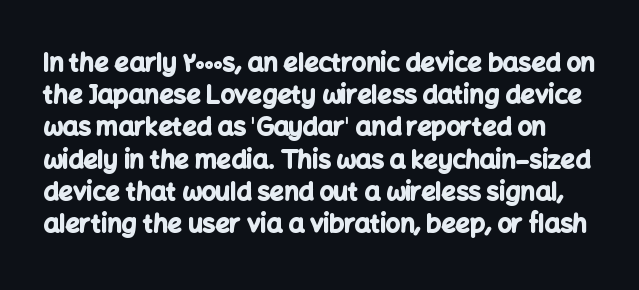
Does the weight exceed regular? Yes, all the way to bold. The passage shown is not underscored anywhere. Vertically, the passage feels balanced, rows spaced as you'd expect. Characters follow at the spacing the type designer built in. In terms of posture, this sample is upright.
